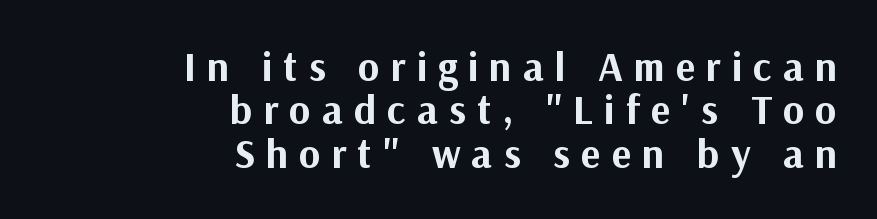
The strokes are fattened all the way to bold. Spacing verdict: proportional, widths tailored to each character. Very little white space separates one row of letters from the next. The tracking reads as deliberately expanded to a designer's eye.
